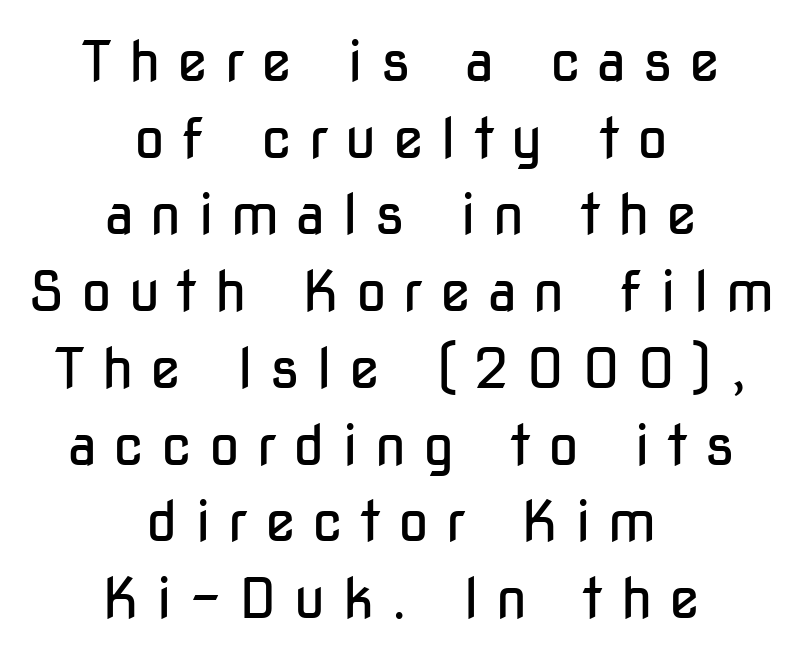
The image shows 56 px regular-weight, condensed sans-serif type, upright; set centered, normal line spacing (1.37x), unusually wide letter spacing (+0.3 em), not underlined; low stroke contrast and a medium x-height.
